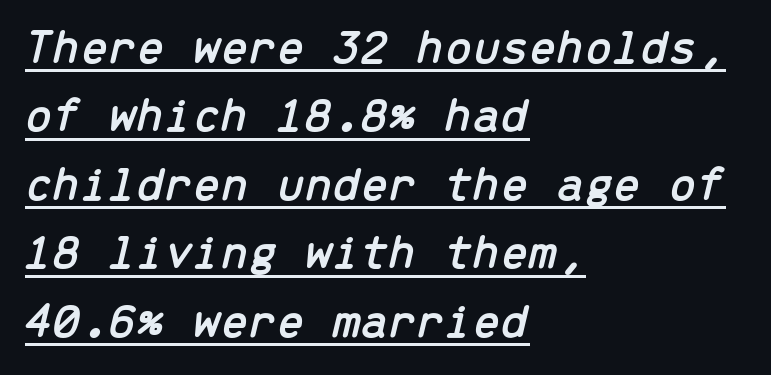
Yep, that's italic — everything's leaning. Each line of the rendering has a horizontal stroke beneath the glyphs. The block of text has a typical density, with ordinary space between rows. Tracking here is standard; glyphs follow each other at the usual distance.
